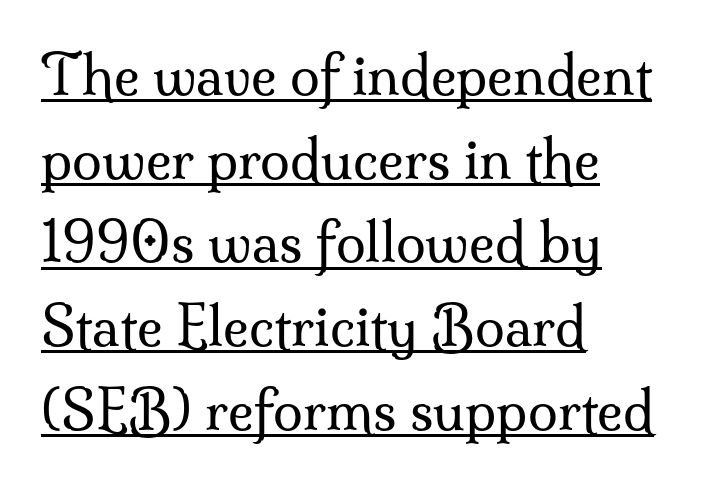
The image shows 54 px regular-weight serif type, upright; set left-aligned, normal line spacing (1.55x), normal letter spacing, underlined; medium stroke contrast and a small x-height.
